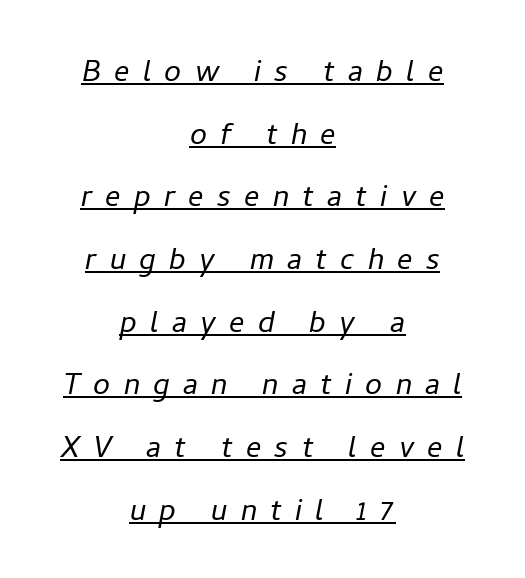
The image shows 38 px light type, italic (leaning right); set centered, normal line spacing (1.65x), unusually wide letter spacing (+0.35 em), underlined; low stroke contrast and a medium x-height.
